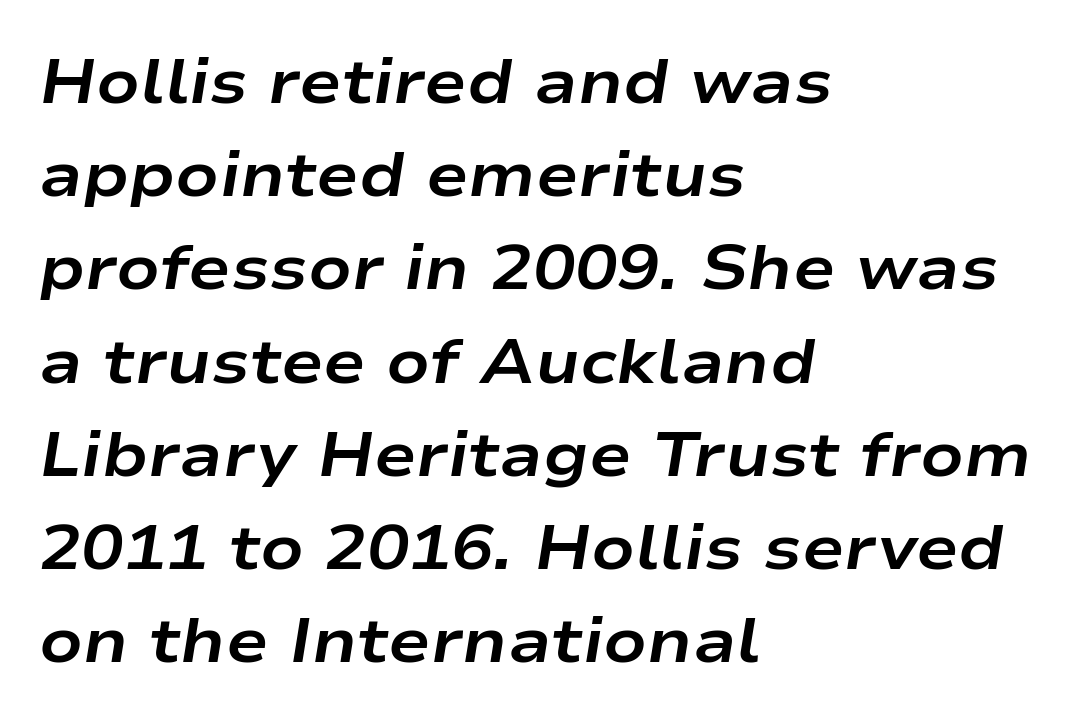
Q: Is the text bold? A: Yes.
Q: Is the text italic (slanted)? A: Yes, it leans right by about 9 degrees.
Q: Is the text underlined? A: No.
Q: How is the paragraph aligned? A: Left-aligned.
Q: Is the spacing between letters normal or unusually wide? A: Normal.
Q: Is the spacing between lines tight, normal or loose? A: Normal.
Q: Width (condensed, normal, or wide)? A: Wide.
Q: Stroke contrast? A: Low.
Q: x-height? A: Medium.
Q: Monospaced? A: No.
